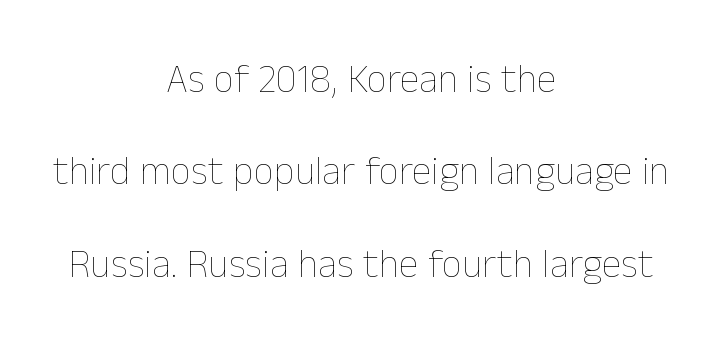
The passage shown is typed in a proportional face where columns would drift. When letters stand straight like this, we call the style roman or upright. Stroke thickness stays within the range of a standard reading face or lighter. Notice the wide empty band between every row — that's loose leading. Beneath every word, the page is bare. Honestly, the letter spacing is just normal — you wouldn't notice it.
